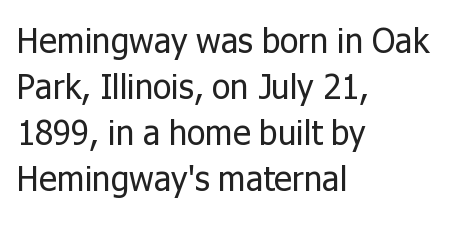
{"serif": "no", "italic": "no", "bold": "no", "weight": "regular", "width": "normal", "stroke_contrast": "low", "x_height": "medium", "monospaced": "no", "underline": "no", "align": "left", "line_spacing": "normal", "line_spacing_ratio": 1.35, "letter_spacing": "normal", "letter_spacing_em": 0.0, "glyph_px": 34}
